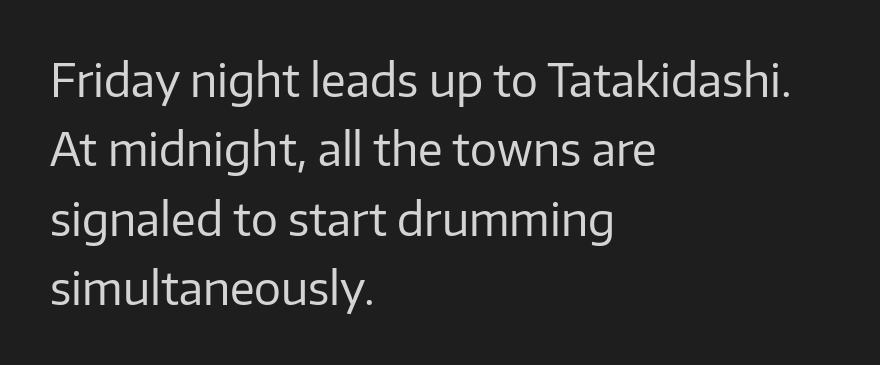
The image shows 45 px regular-weight sans-serif type, upright; set left-aligned, normal line spacing (1.54x), normal letter spacing, not underlined; low stroke contrast and a medium x-height.
